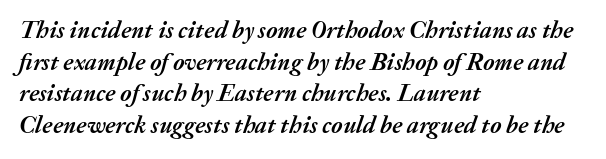
Q: Is the text bold? A: Yes.
Q: Is the text italic (slanted)? A: Yes, it leans right by about 20 degrees.
Q: Is the text underlined? A: No.
Q: How is the paragraph aligned? A: Left-aligned.
Q: Is the spacing between letters normal or unusually wide? A: Normal.
Q: Is the spacing between lines tight, normal or loose? A: Normal.
